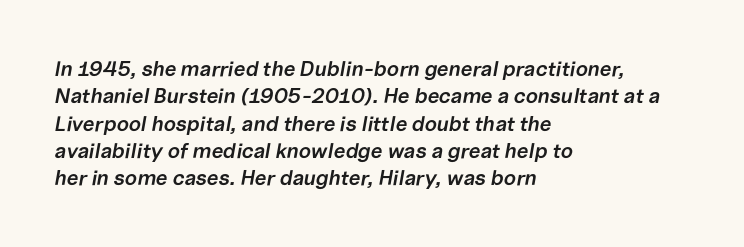
The strip under each line holds only bare page. How are the letters spaced? Ordinarily, with no added tracking. Regarding leading, the lines here are spaced in the standard way. The letters are semibold — heavier than regular but short of a full bold. The compositor pushed each line to the left boundary.
